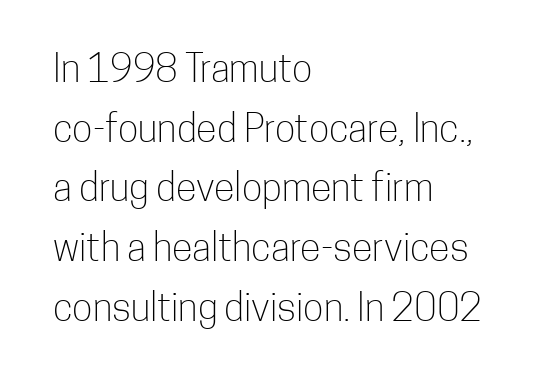
Q: Is the text bold? A: No.
Q: Is the text italic (slanted)? A: No, it is upright.
Q: Is the typeface a serif or a sans-serif typeface? A: Sans-serif.
Q: Is the text underlined? A: No.
Q: How is the paragraph aligned? A: Left-aligned.
Q: Is the spacing between letters normal or unusually wide? A: Normal.
Q: Is the spacing between lines tight, normal or loose? A: Normal.
Q: Width (condensed, normal, or wide)? A: Condensed.
Q: Stroke contrast? A: Low.
Q: x-height? A: Medium.
Q: Monospaced? A: No.
